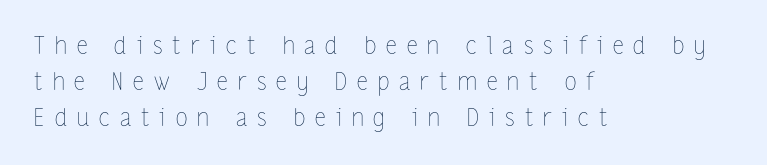
The image shows 24 px text type, upright; set left-aligned, normal line spacing (1.49x), unusually wide letter spacing (+0.42 em), not underlined.
